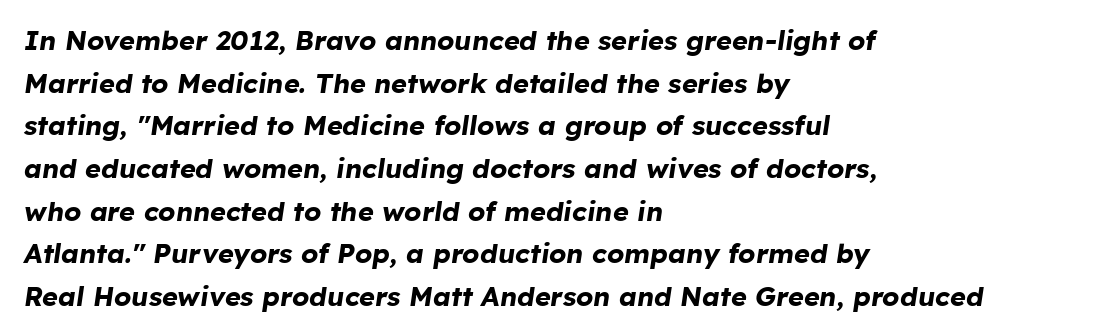
{"italic": "yes", "lean": "right", "slant_degrees": 8, "bold": "yes", "underline": "no", "align": "left", "line_spacing": "normal", "line_spacing_ratio": 1.58, "letter_spacing": "normal", "letter_spacing_em": 0.0, "glyph_px": 27}
